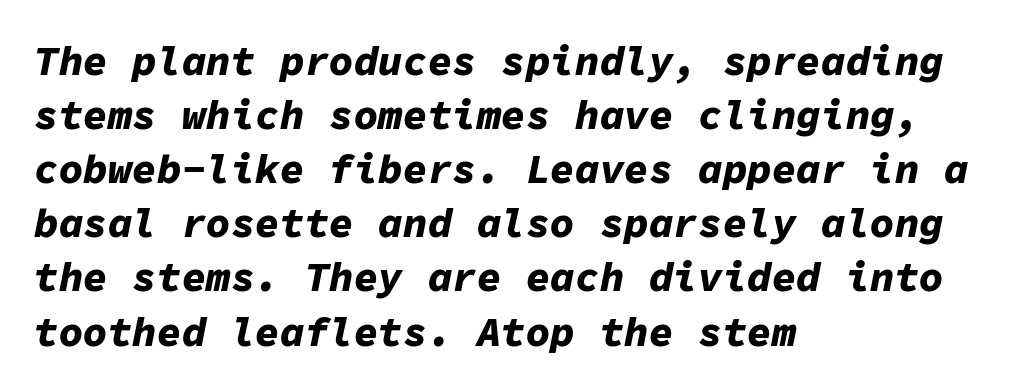
Designer's note — italics engaged. Evenly set lines give the paragraph a standard silhouette. Letter spacing: default. All the whitespace from short lines collects on the right. Only glyphs here, with clear space below each row.
